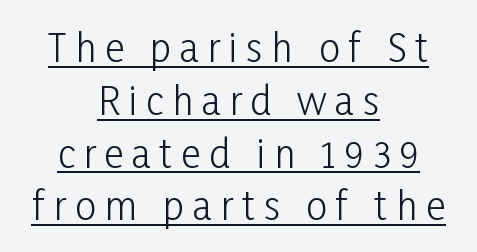
A typesetter would label this face a sans. Posture: upright roman. The lettering is marked with a stroke running underneath it. Letters have the restrained weight of plain body copy at most. A typesetter would call this proportional, since set widths differ per character. Horizontally, the lines are justified to the midpoint only.
